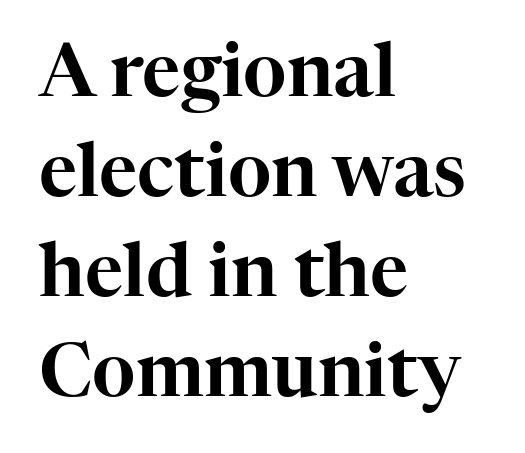
The image shows 74 px serif type, upright; set left-aligned, normal line spacing (1.35x), normal letter spacing, not underlined; high stroke contrast and a medium x-height.
